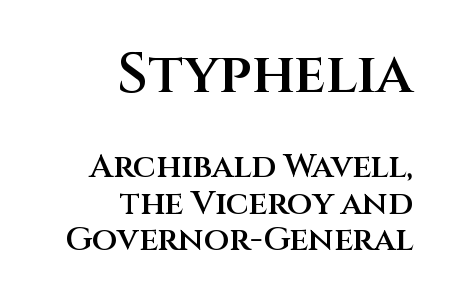
The image shows 57 px semibold sans-serif type, upright; set right-aligned, tight line spacing (1.1x), normal letter spacing, not underlined; the first (top) block is 1.73x larger; medium stroke contrast and a large x-height.
